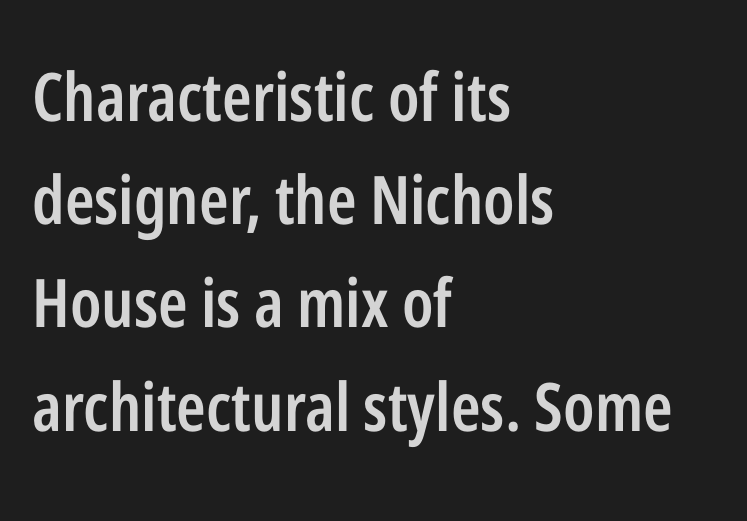
The image shows 67 px semibold, condensed sans-serif type, upright; set left-aligned, normal line spacing (1.54x), normal letter spacing, not underlined; low stroke contrast and a medium x-height.
